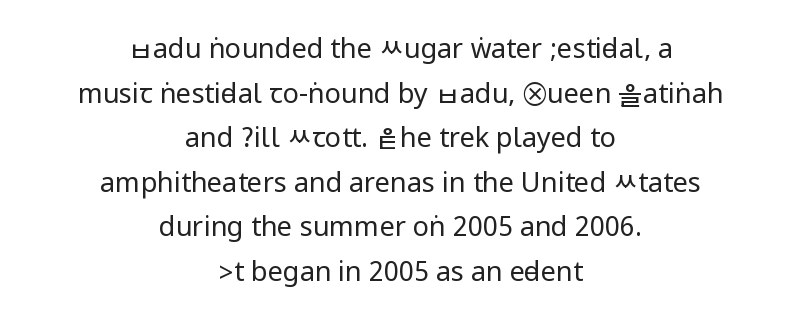
The image shows 27 px text type, upright; set centered, normal line spacing (1.65x), normal letter spacing, not underlined.
